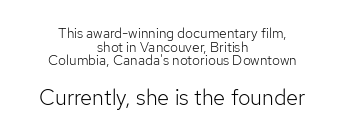
Q: Is the text bold? A: No.
Q: Is the text italic (slanted)? A: No, it is upright.
Q: Is the text underlined? A: No.
Q: How is the paragraph aligned? A: Centered.
Q: Is the spacing between letters normal or unusually wide? A: Normal.
Q: Is the spacing between lines tight, normal or loose? A: Tight.
Q: Which block of text is set in a larger size, the first (top) or the second (bottom)? A: The second (bottom) one.
